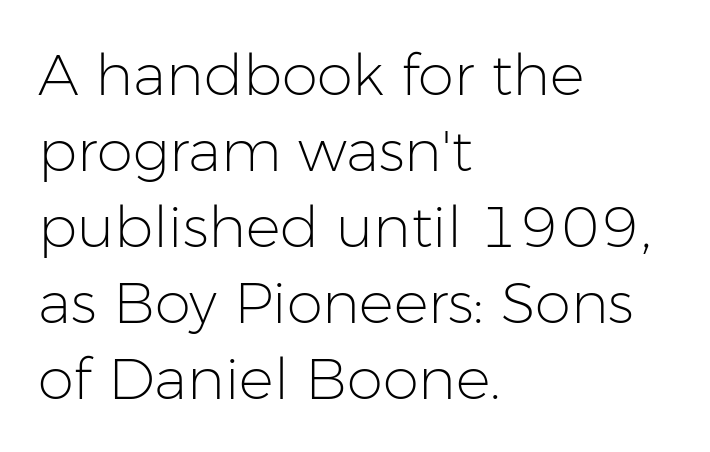
Q: Is the text bold? A: No.
Q: Is the text italic (slanted)? A: No, it is upright.
Q: Is the typeface a serif or a sans-serif typeface? A: Sans-serif.
Q: Is the text underlined? A: No.
Q: How is the paragraph aligned? A: Left-aligned.
Q: Is the spacing between letters normal or unusually wide? A: Normal.
Q: Is the spacing between lines tight, normal or loose? A: Normal.
Q: Width (condensed, normal, or wide)? A: Normal.
Q: Stroke contrast? A: Low.
Q: x-height? A: Medium.
Q: Monospaced? A: No.
